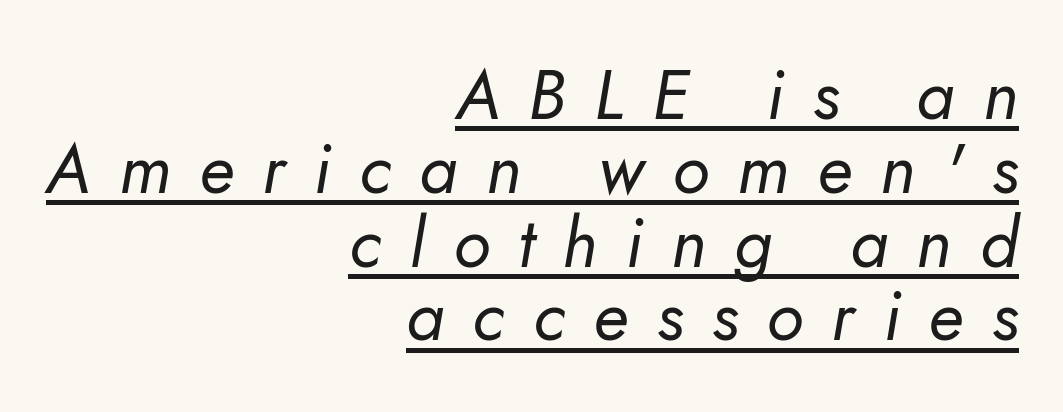
Weight: in the light-to-regular range. Looks like someone drew a line under every word here. This sample uses a sans-serif face. Line ends are locked; line starts wander.
